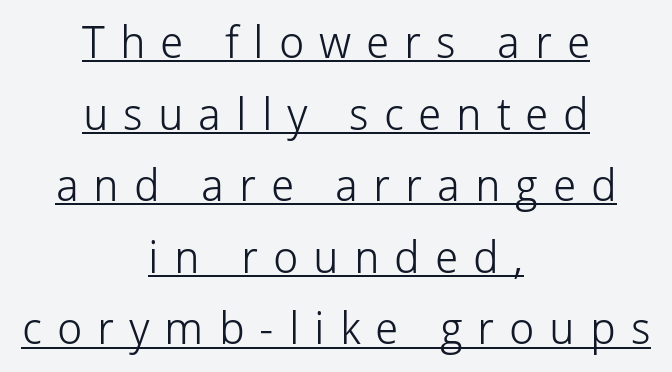
{"serif": "no", "italic": "no", "bold": "no", "weight": "light", "width": "normal", "stroke_contrast": "low", "x_height": "medium", "monospaced": "no", "underline": "yes", "align": "center", "line_spacing": "normal", "line_spacing_ratio": 1.59, "letter_spacing": "wide", "letter_spacing_em": 0.33, "glyph_px": 45}
